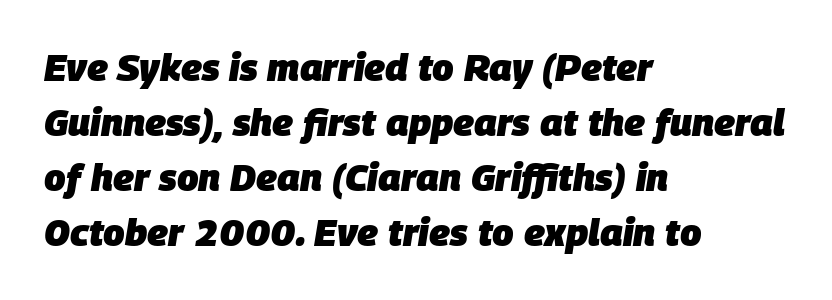
Bare-footed words on every line. Looks like regular typesetting: each glyph gets only the width it needs. The passage shown has conventional tracking throughout. Where is the straight margin? On the left.
